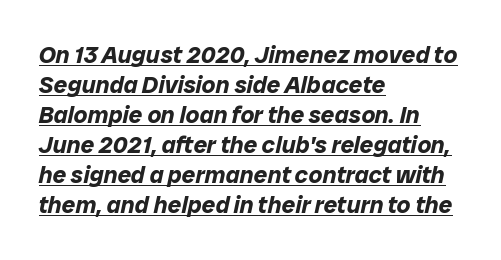
The image shows 24 px bold type, italic (leaning right); set left-aligned, normal line spacing (1.25x), normal letter spacing, underlined.
